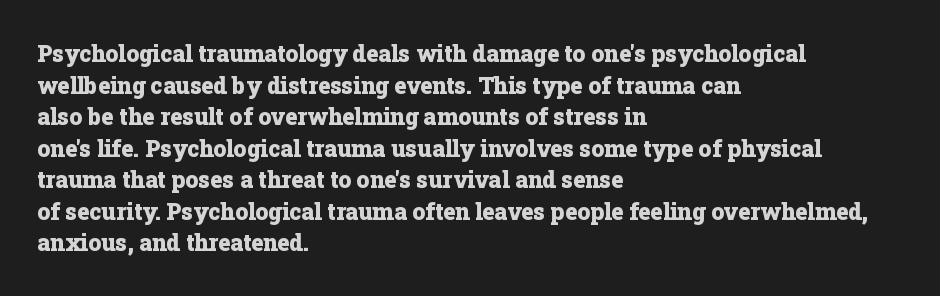
Q: Is the text bold? A: Yes.
Q: Is the text italic (slanted)? A: No, it is upright.
Q: Is the text underlined? A: No.
Q: How is the paragraph aligned? A: Left-aligned.
Q: Is the spacing between letters normal or unusually wide? A: Normal.
Q: Is the spacing between lines tight, normal or loose? A: Normal.
